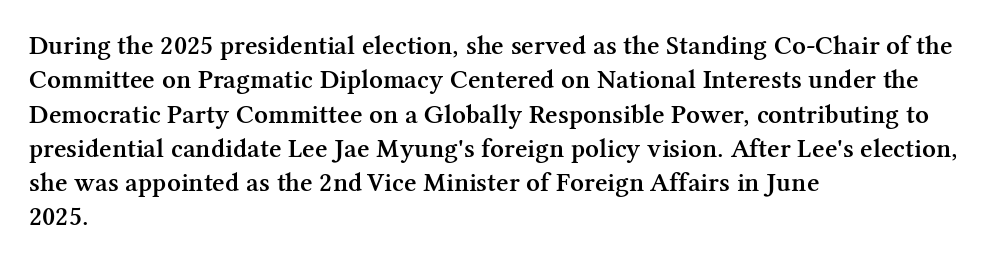
Q: Is the text bold? A: Semi-bold.
Q: Is the text italic (slanted)? A: No, it is upright.
Q: Is the text underlined? A: No.
Q: How is the paragraph aligned? A: Left-aligned.
Q: Is the spacing between letters normal or unusually wide? A: Normal.
Q: Is the spacing between lines tight, normal or loose? A: Normal.
